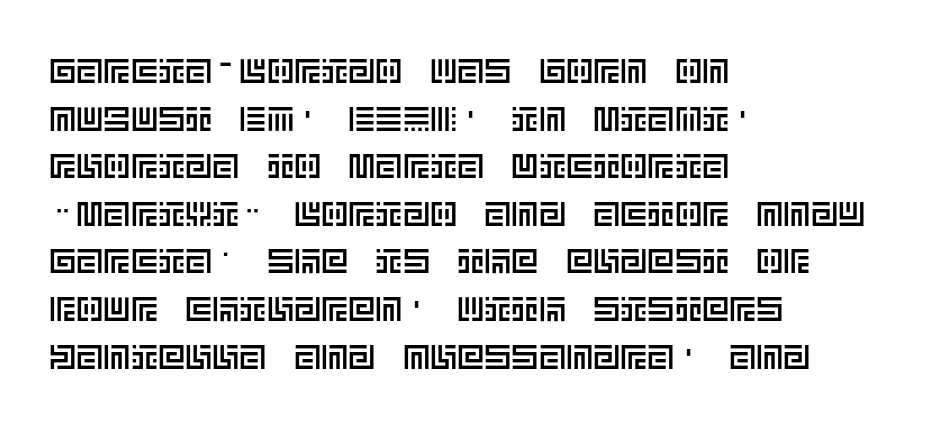
The image shows 34 px text type, upright; set left-aligned, normal line spacing (1.4x), normal letter spacing, not underlined; a large x-height.
